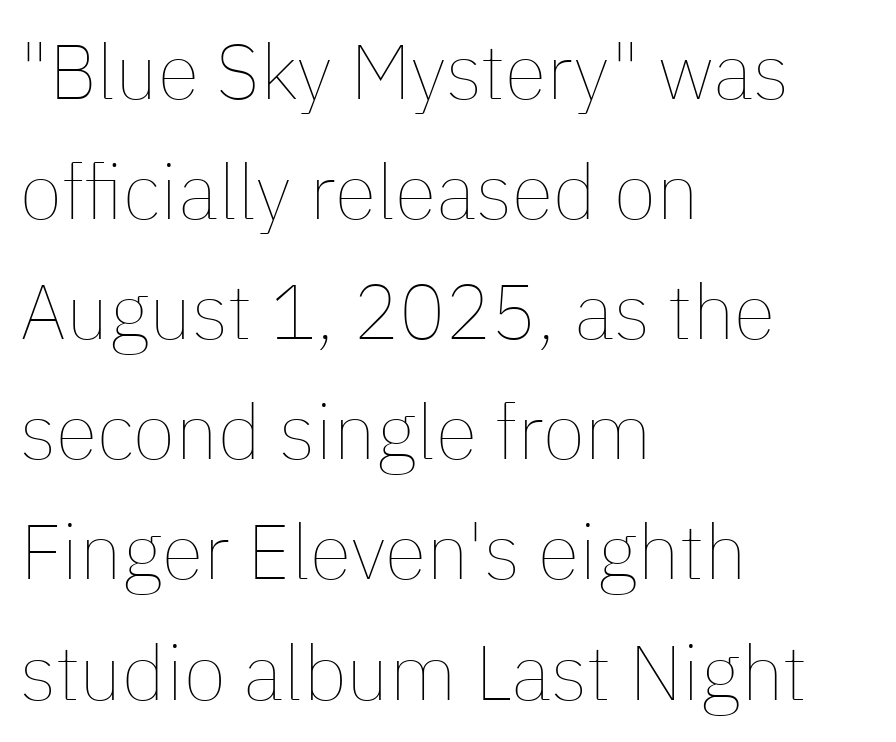
Q: Is the text bold? A: No.
Q: Is the text italic (slanted)? A: No, it is upright.
Q: Is the text underlined? A: No.
Q: How is the paragraph aligned? A: Left-aligned.
Q: Is the spacing between letters normal or unusually wide? A: Normal.
Q: Is the spacing between lines tight, normal or loose? A: Normal.
Q: Width (condensed, normal, or wide)? A: Normal.
Q: Stroke contrast? A: Low.
Q: x-height? A: Medium.
Q: Monospaced? A: No.
